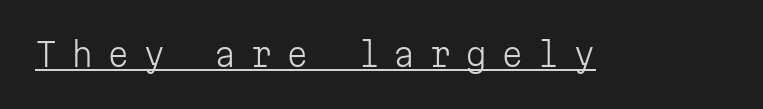
The image shows 32 px light sans-serif type, upright, monospaced; set unusually wide letter spacing (+0.42 em), underlined; low stroke contrast and a medium x-height.
